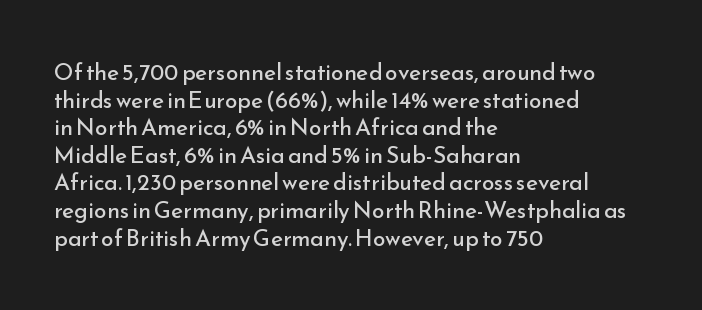
{"italic": "no", "bold": "no", "underline": "no", "align": "left", "line_spacing_ratio": 1.2, "letter_spacing": "normal", "letter_spacing_em": 0.0, "glyph_px": 23}
